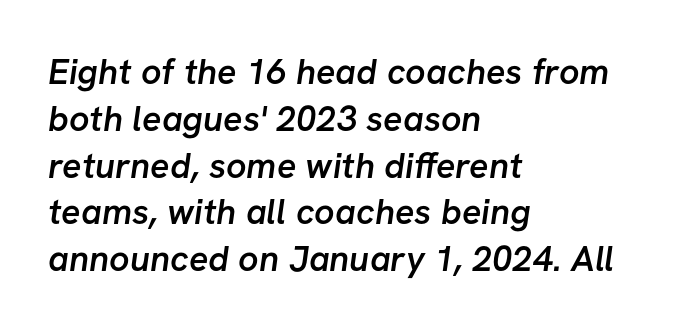
{"serif": "no", "bold": "semi", "weight": "semibold", "width": "normal", "stroke_contrast": "low", "x_height": "medium", "monospaced": "no", "underline": "no", "align": "left", "line_spacing": "normal", "line_spacing_ratio": 1.3, "letter_spacing": "normal", "letter_spacing_em": 0.0, "glyph_px": 36}
